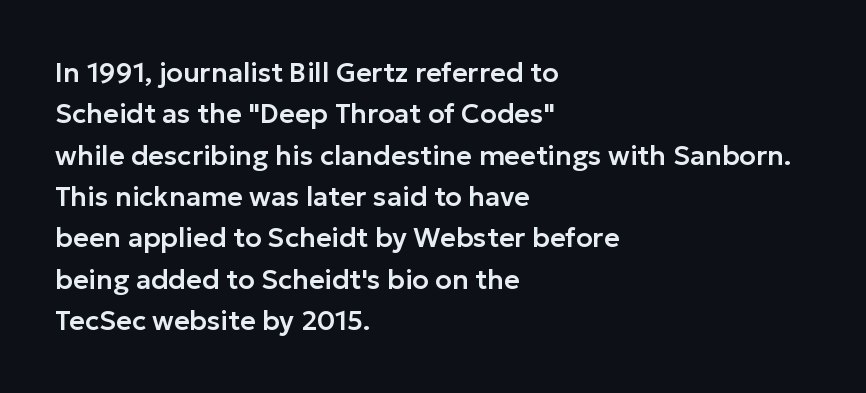
The image shows 27 px text type, upright; set left-aligned, normal line spacing (1.53x), normal letter spacing, not underlined.
